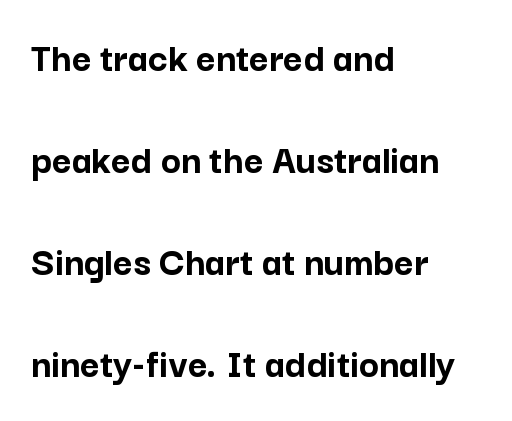
The image shows 42 px semibold sans-serif type, upright; set left-aligned, loose line spacing (2.43x), normal letter spacing, not underlined; low stroke contrast and a medium x-height.
